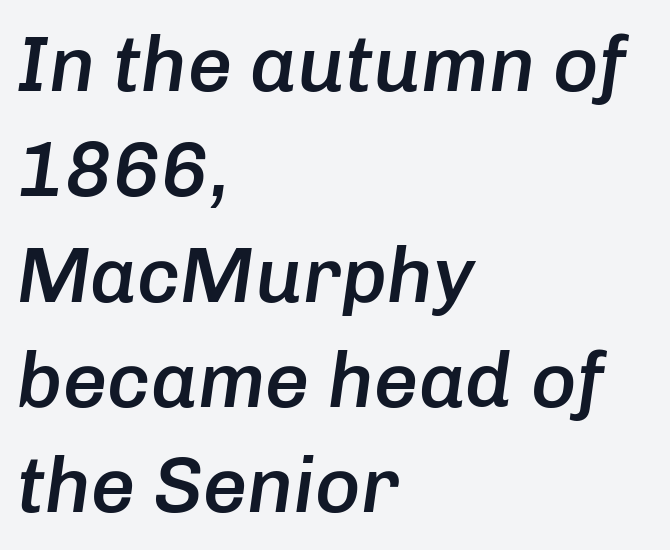
The image shows 78 px semibold type, italic (leaning right); set left-aligned, normal line spacing (1.35x), normal letter spacing, not underlined; low stroke contrast and a medium x-height.
